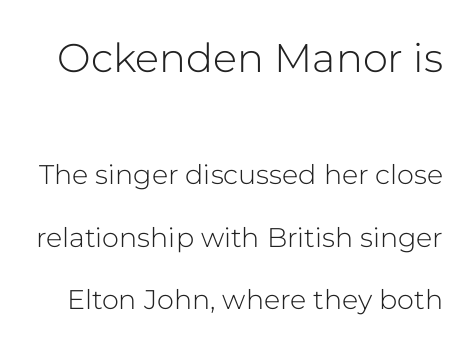
Q: Is the text bold? A: No.
Q: Is the text italic (slanted)? A: No, it is upright.
Q: Is the typeface a serif or a sans-serif typeface? A: Sans-serif.
Q: Is the text underlined? A: No.
Q: Is the spacing between letters normal or unusually wide? A: Normal.
Q: Is the spacing between lines tight, normal or loose? A: Loose.
Q: Which block of text is set in a larger size, the first (top) or the second (bottom)? A: The first (top) one.
Q: Width (condensed, normal, or wide)? A: Normal.
Q: Stroke contrast? A: Low.
Q: x-height? A: Medium.
Q: Monospaced? A: No.
